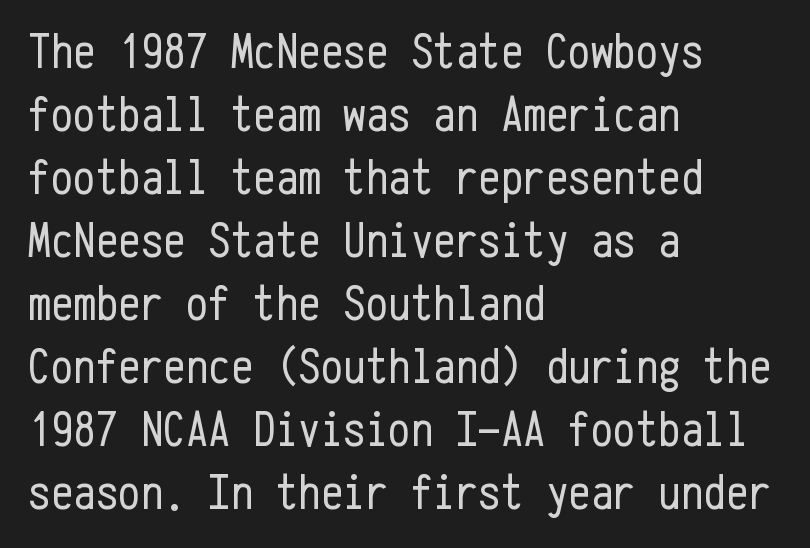
Q: Is the text bold? A: No.
Q: Is the text italic (slanted)? A: No, it is upright.
Q: Is the typeface a serif or a sans-serif typeface? A: Sans-serif.
Q: Is the text underlined? A: No.
Q: How is the paragraph aligned? A: Left-aligned.
Q: Is the spacing between letters normal or unusually wide? A: Normal.
Q: Is the spacing between lines tight, normal or loose? A: Normal.
Q: Width (condensed, normal, or wide)? A: Condensed.
Q: Stroke contrast? A: Low.
Q: x-height? A: Medium.
Q: Monospaced? A: Yes.
